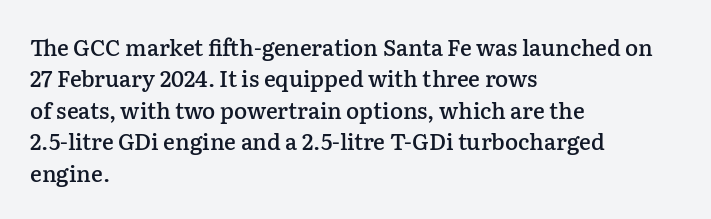
Successive baselines arrive at the customary interval. Horizontally, the lines are justified to the leading edge only. Short note: letters normally spaced. Emphasis by weight is partial: semibold. The gap between lines stays unmarked. Ordinary non-slanted type is in use.
